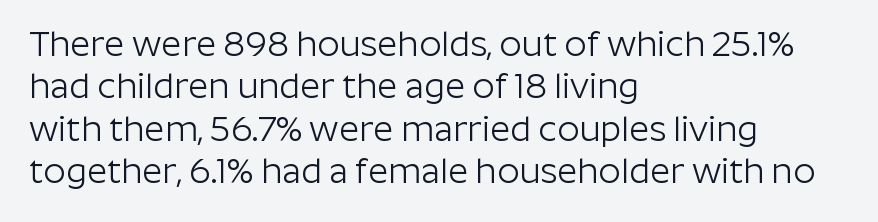
{"serif": "no", "italic": "no", "bold": "no", "weight": "light", "width": "normal", "stroke_contrast": "low", "x_height": "medium", "monospaced": "no", "underline": "no", "align": "left", "line_spacing_ratio": 1.21, "letter_spacing": "normal", "letter_spacing_em": 0.0, "glyph_px": 35}
